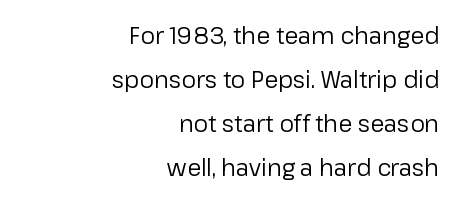
Quick note: interline space is abundant. Quick note: not italic, upright. Default kerning and tracking; the words read as compact shapes. Is the stroke heavy? The answer is a plain regular-or-lighter. Underlining? Definitely not there.
